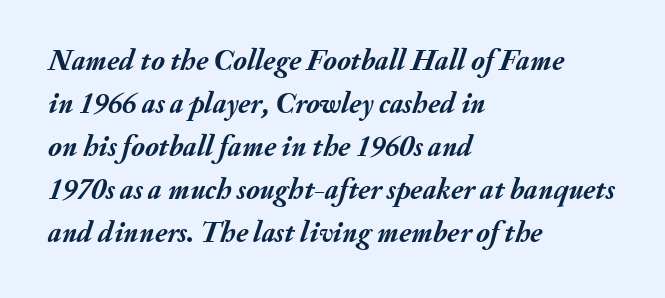
The image shows 29 px semibold type, italic (leaning right); set left-aligned, normal line spacing (1.48x), normal letter spacing, not underlined; medium stroke contrast and a small x-height.
